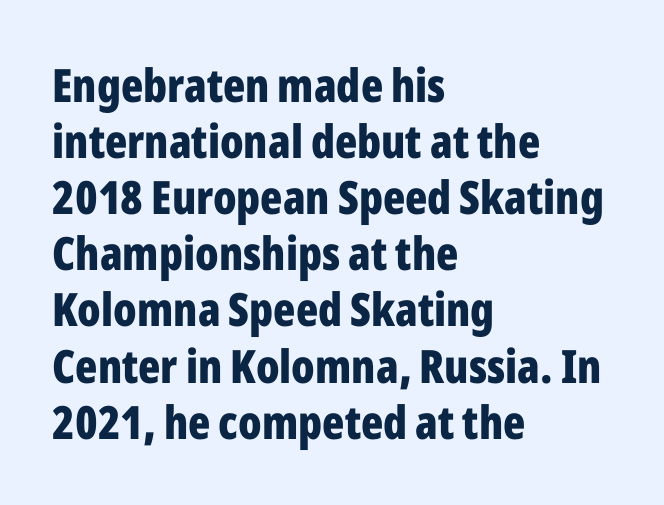
The image shows 46 px bold, condensed sans-serif type, upright; set left-aligned, line spacing 1.22x, normal letter spacing, not underlined; low stroke contrast and a medium x-height.
